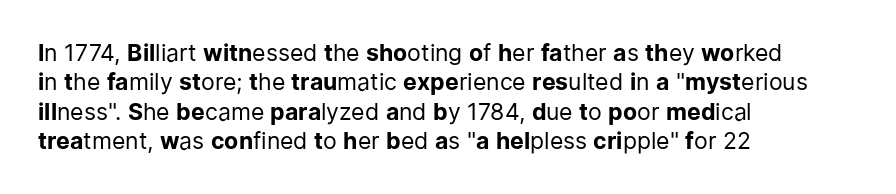
It's the straight-up-and-down kind of type. The face used here is rendered with its standard letterfit. The setting favours the left margin, as ordinary paragraphs usually do. This is not heavy type; no bold has been used. Interline gaps are of average width in this sample.
